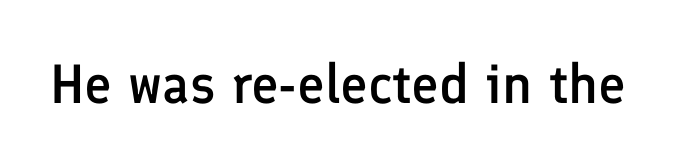
Underlining? Definitely not there. Examine the stroke ends and you'll find no serifs. Characters follow at the spacing the type designer built in. Typographic density is moderately raised because the face is semibold. Ascenders rise straight up at ninety degrees.
